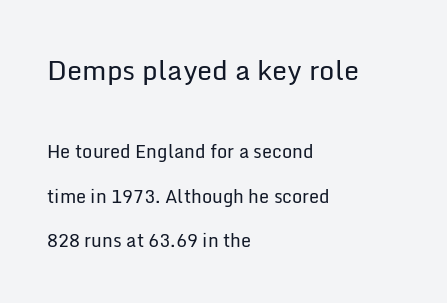
{"italic": "no", "bold": "no", "underline": "no", "align": "left", "line_spacing": "loose", "line_spacing_ratio": 2.49, "letter_spacing": "normal", "letter_spacing_em": 0.0, "larger_block": "first", "size_ratio": 1.5, "glyph_px": 27}
